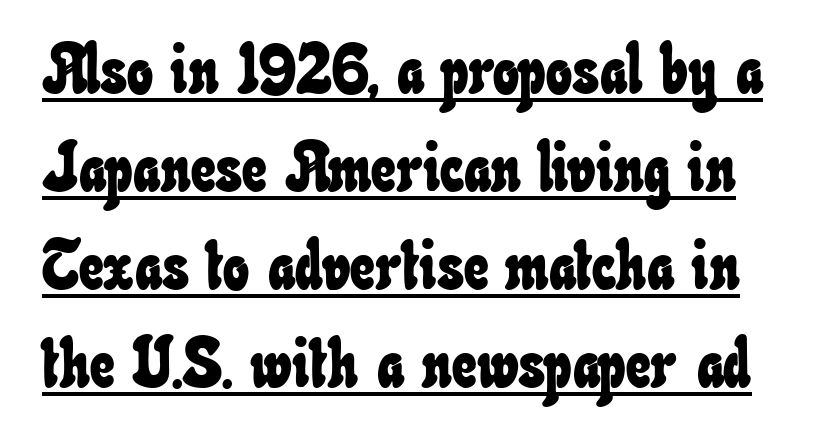
{"width": "condensed", "stroke_contrast": "low", "x_height": "small", "monospaced": "no", "underline": "yes", "line_spacing": "normal", "line_spacing_ratio": 1.42, "letter_spacing": "normal", "letter_spacing_em": 0.0, "glyph_px": 69}
